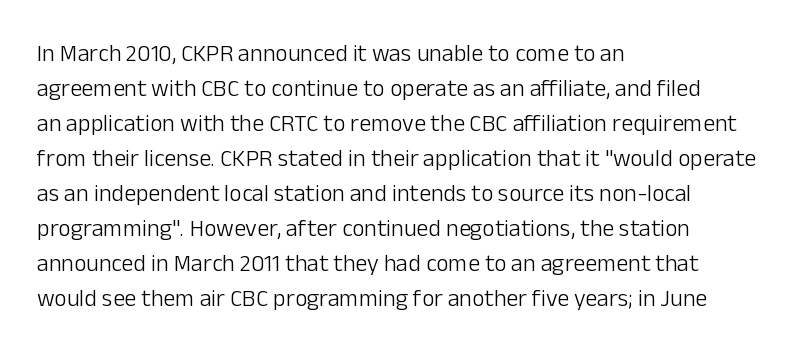
The image shows 24 px text type, upright; set left-aligned, normal line spacing (1.46x), normal letter spacing, not underlined.
